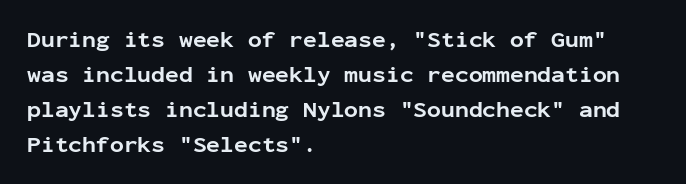
Q: Is the text bold? A: Yes.
Q: Is the text italic (slanted)? A: No, it is upright.
Q: Is the text underlined? A: No.
Q: How is the paragraph aligned? A: Left-aligned.
Q: Is the spacing between letters normal or unusually wide? A: Normal.
Q: Is the spacing between lines tight, normal or loose? A: Normal.
